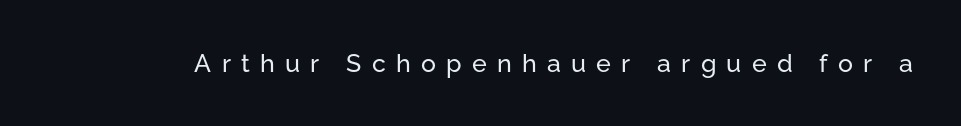
Posture: upright roman. Beneath every word, the page is bare. Someone cranked the tracking dial way up on this one.
